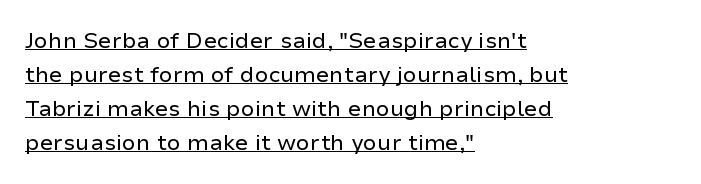
Q: Is the text bold? A: No.
Q: Is the text italic (slanted)? A: No, it is upright.
Q: Is the text underlined? A: Yes.
Q: How is the paragraph aligned? A: Left-aligned.
Q: Is the spacing between letters normal or unusually wide? A: Normal.
Q: Is the spacing between lines tight, normal or loose? A: Normal.
